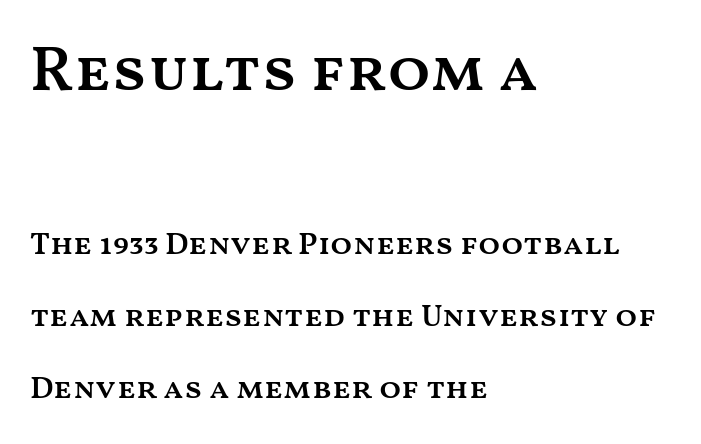
The passage shown stacks its lines with a broad gap. You could not count columns in this text — the font is proportionally spaced. The passage shown begins with its larger block and ends with its smaller one. The characters look somewhat weighty, a semibold short of true bold. You can tell it's not italic because the verticals are truly vertical.
